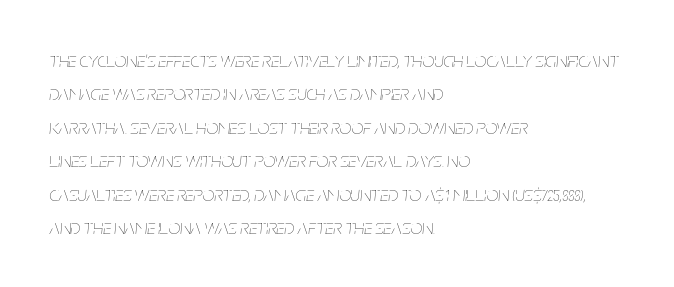
Words appear dense and cohesive because spacing is normal. The rendering anchors every line to the left-hand side. Summary of weight: not heavy and not bold. Vertically, the passage feels balanced, rows spaced as you'd expect. You can tell it's italic because the verticals aren't actually vertical. The specimen omits any rule beneath the text block's lines.
